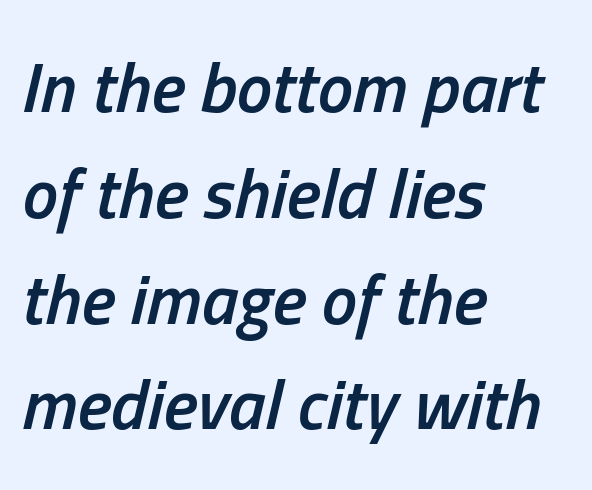
The image shows 71 px semibold, condensed type, italic (leaning right); set left-aligned, normal line spacing (1.49x), normal letter spacing, not underlined; low stroke contrast and a medium x-height.
